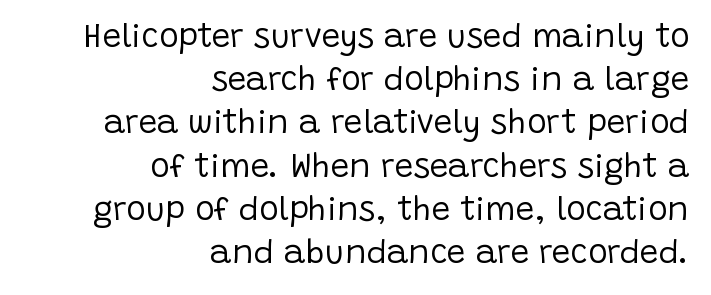
Q: Is the text bold? A: No.
Q: Is the text italic (slanted)? A: No, it is upright.
Q: Is the typeface a serif or a sans-serif typeface? A: Sans-serif.
Q: Is the text underlined? A: No.
Q: How is the paragraph aligned? A: Right-aligned.
Q: Is the spacing between letters normal or unusually wide? A: Normal.
Q: Is the spacing between lines tight, normal or loose? A: Normal.
Q: Width (condensed, normal, or wide)? A: Normal.
Q: Stroke contrast? A: Low.
Q: x-height? A: Large.
Q: Monospaced? A: No.
